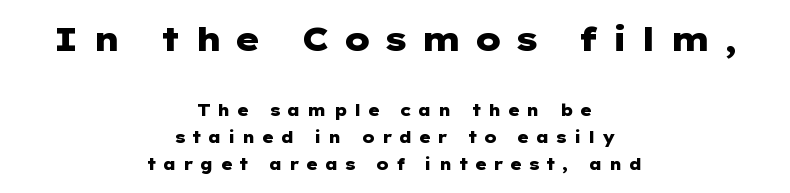
The image shows 33 px heavy, wide sans-serif type, upright; set centered, normal line spacing (1.69x), unusually wide letter spacing (+0.38 em), not underlined; the first (top) block is 2.06x larger; low stroke contrast and a medium x-height.
